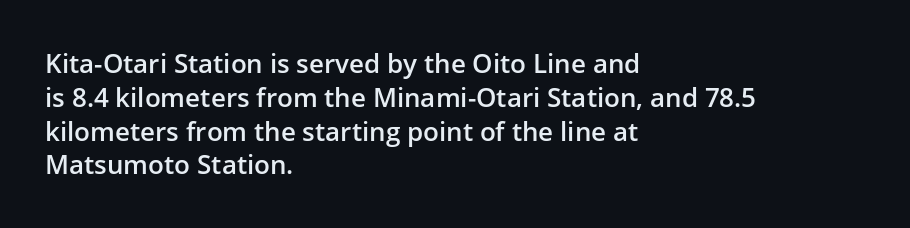
{"italic": "no", "bold": "semi", "underline": "no", "align": "left", "line_spacing": "normal", "line_spacing_ratio": 1.3, "letter_spacing": "normal", "letter_spacing_em": 0.0, "glyph_px": 26}
